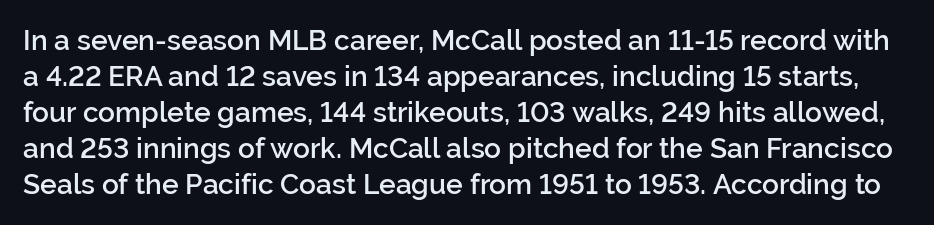
Q: Is the text bold? A: Semi-bold.
Q: Is the text italic (slanted)? A: No, it is upright.
Q: Is the typeface a serif or a sans-serif typeface? A: Sans-serif.
Q: Is the text underlined? A: No.
Q: Is the spacing between letters normal or unusually wide? A: Normal.
Q: Is the spacing between lines tight, normal or loose? A: Normal.
Q: Width (condensed, normal, or wide)? A: Normal.
Q: Stroke contrast? A: Low.
Q: x-height? A: Medium.
Q: Monospaced? A: No.
